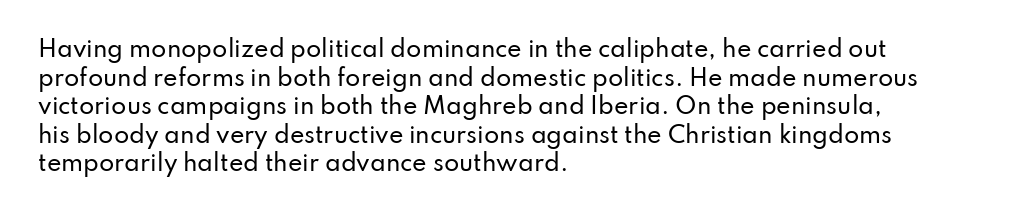
A normal amount of white space separates one row of letters from the next. Unmarked baselines from the first word to the last. These lines were composed using upright roman letters. Compared with typical body copy, the letter spacing here is the same. Line beginnings align vertically; line endings do not.
